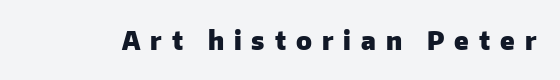
The image shows 25 px bold type, upright; set unusually wide letter spacing (+0.4 em), not underlined.
